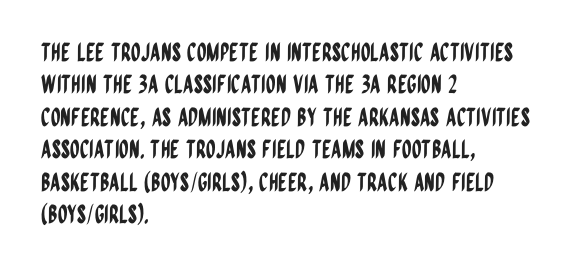
Is there much room between lines? A standard amount, neither cramped nor airy. The passage shown is not underscored anywhere. Visually the block forms a straight wall on the left and a jagged coastline on the right. The lettering holds an erect, upright posture throughout. This rendering leaves character spacing at its baseline value.
